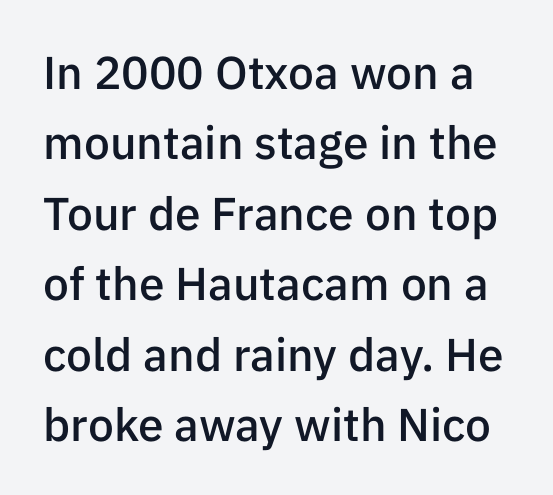
The image shows 46 px semibold sans-serif type, upright; set normal line spacing (1.53x), normal letter spacing, not underlined; low stroke contrast and a medium x-height.
